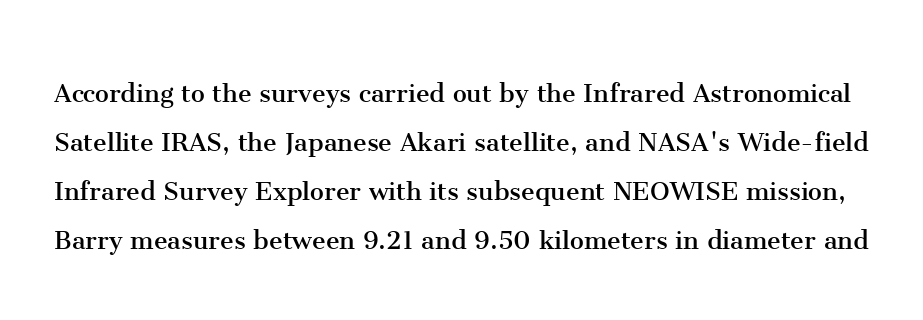
{"serif": "yes", "italic": "no", "bold": "no", "weight": "regular", "width": "normal", "stroke_contrast": "medium", "x_height": "medium", "monospaced": "no", "underline": "no", "line_spacing": "normal", "line_spacing_ratio": 1.58, "letter_spacing": "normal", "letter_spacing_em": 0.0, "glyph_px": 31}
